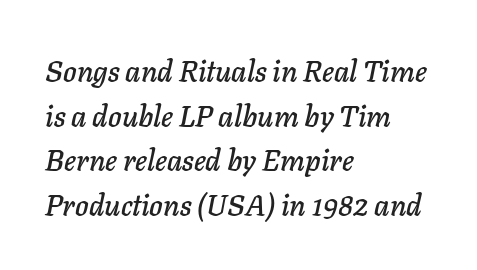
{"italic": "yes", "lean": "right", "slant_degrees": 11, "width": "normal", "stroke_contrast": "low", "x_height": "medium", "monospaced": "no", "underline": "no", "align": "left", "line_spacing": "normal", "line_spacing_ratio": 1.54, "letter_spacing": "normal", "letter_spacing_em": 0.0, "glyph_px": 29}
